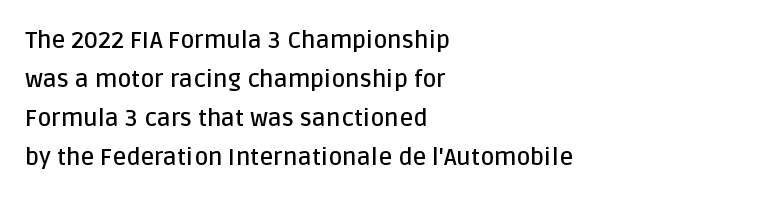
{"italic": "no", "bold": "semi", "underline": "no", "align": "left", "line_spacing": "normal", "line_spacing_ratio": 1.62, "letter_spacing": "normal", "letter_spacing_em": 0.0, "glyph_px": 24}
